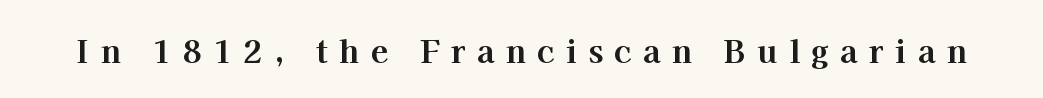
Q: Is the text bold? A: Yes.
Q: Is the text italic (slanted)? A: No, it is upright.
Q: Is the typeface a serif or a sans-serif typeface? A: Serif.
Q: Is the text underlined? A: No.
Q: Is the spacing between letters normal or unusually wide? A: Unusually wide.
Q: Width (condensed, normal, or wide)? A: Normal.
Q: Stroke contrast? A: High.
Q: x-height? A: Medium.
Q: Monospaced? A: No.
